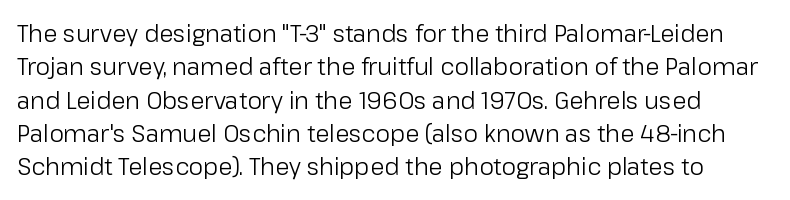
Nothing unusual about the tracking: characters are spaced as the font intends. The passage shown stacks its lines at a standard gap. Every character sits straight up, as roman type does. Decoration check: the copy has no underline. The characters are drawn with everyday or finer stroke widths.
